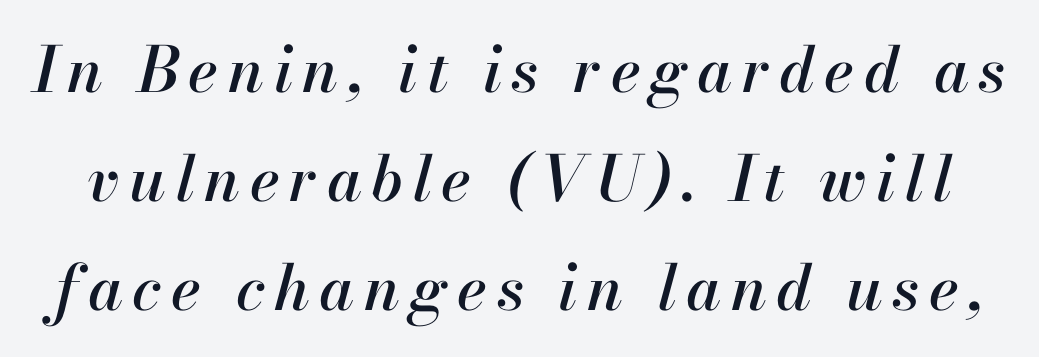
{"italic": "yes", "lean": "right", "slant_degrees": 13, "width": "normal", "stroke_contrast": "high", "x_height": "small", "monospaced": "no", "underline": "no", "line_spacing_ratio": 1.73, "glyph_px": 63}
